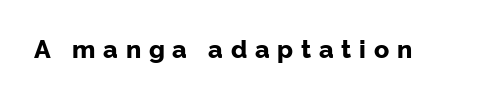
{"italic": "no", "bold": "yes", "underline": "no", "letter_spacing": "wide", "letter_spacing_em": 0.31, "glyph_px": 25}
